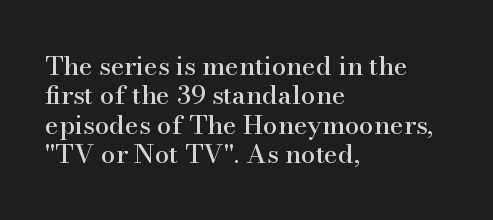
The image shows 26 px text type, upright; set left-aligned, tight line spacing (1.13x), normal letter spacing, not underlined.
